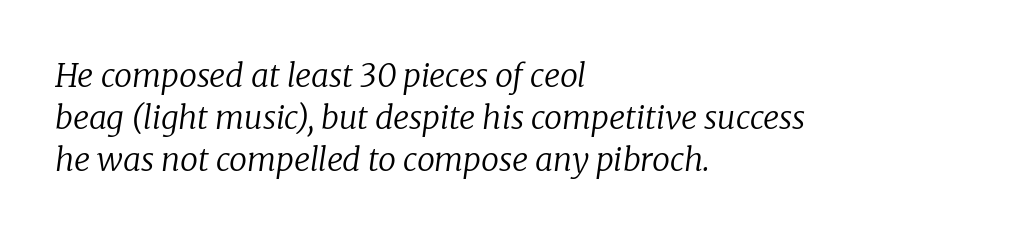
The specimen omits any rule beneath the text block's lines. Spacing verdict: proportional, widths tailored to each character. Looking at the ascenders, they clearly lean. Nobody touched the tracking dial on this one. Regarding serifs, this sample has them. This rendering uses left alignment, leaving the right contour irregular.
